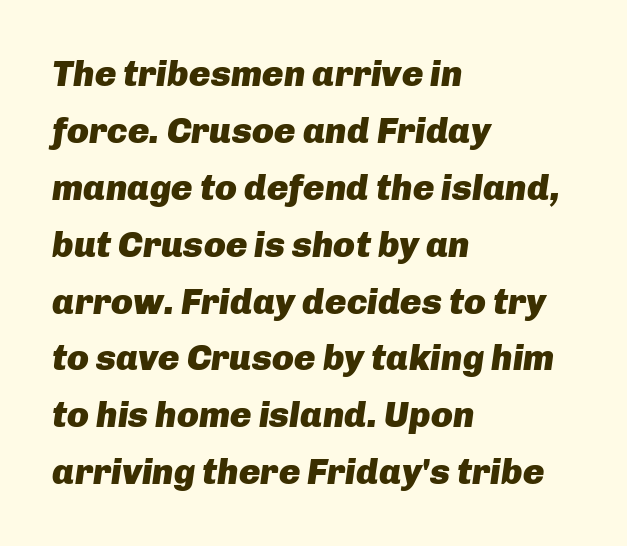
{"italic": "yes", "lean": "right", "slant_degrees": 8, "bold": "yes", "weight": "heavy", "width": "normal", "stroke_contrast": "low", "x_height": "medium", "monospaced": "no", "underline": "no", "align": "left", "line_spacing": "normal", "line_spacing_ratio": 1.58, "letter_spacing": "normal", "letter_spacing_em": 0.0, "glyph_px": 36}
